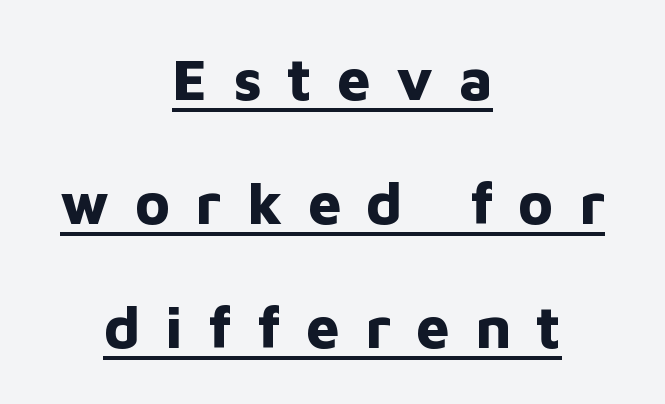
The image shows 59 px bold sans-serif type, upright; set centered, loose line spacing (2.1x), unusually wide letter spacing (+0.43 em), underlined; low stroke contrast and a medium x-height.
